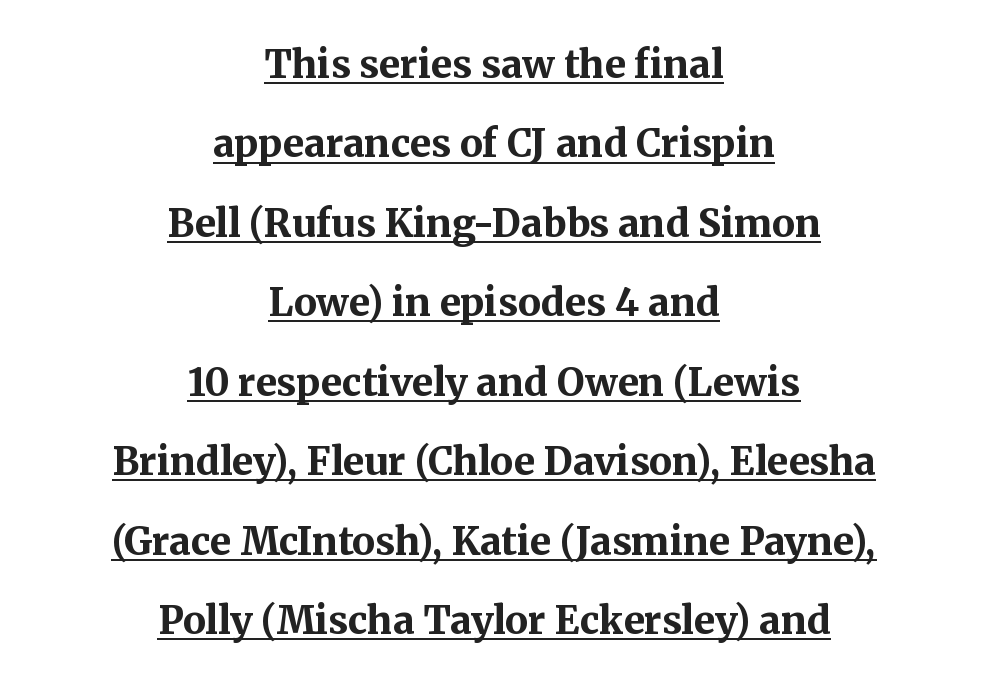
{"serif": "yes", "italic": "no", "bold": "yes", "weight": "bold", "width": "normal", "stroke_contrast": "medium", "x_height": "medium", "monospaced": "no", "underline": "yes", "align": "center", "line_spacing": "loose", "line_spacing_ratio": 2.09, "letter_spacing": "normal", "letter_spacing_em": 0.0, "glyph_px": 38}
